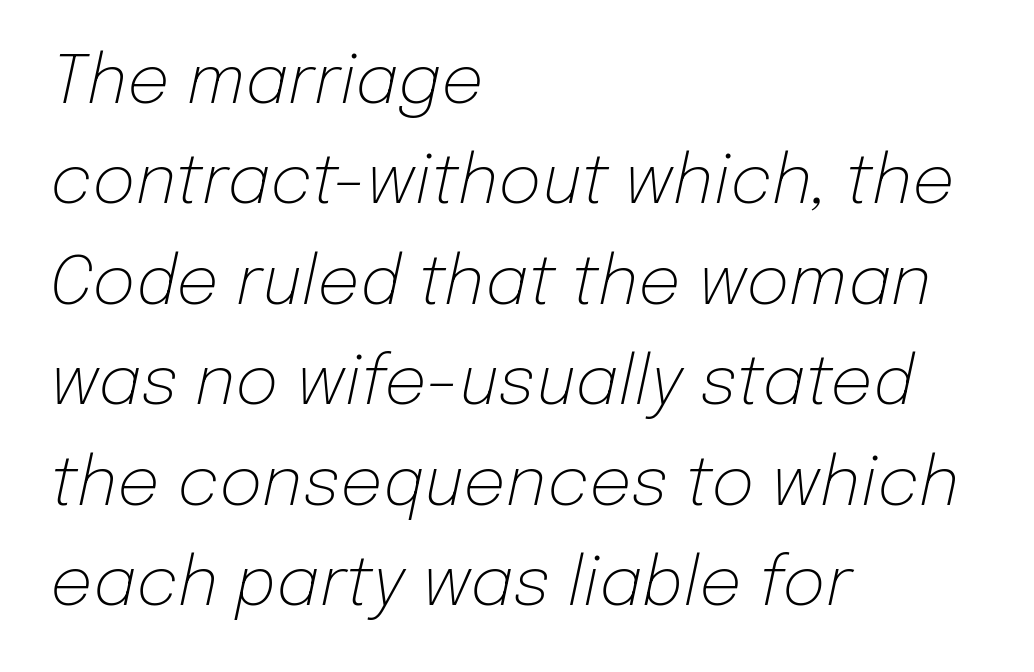
Is there much room between lines? A standard amount, neither cramped nor airy. Typeset ragged right — the left edge is the straight one. Letters have the restrained weight of plain body copy at most. Students, note that the glyphs here touch the page at normal intervals.
